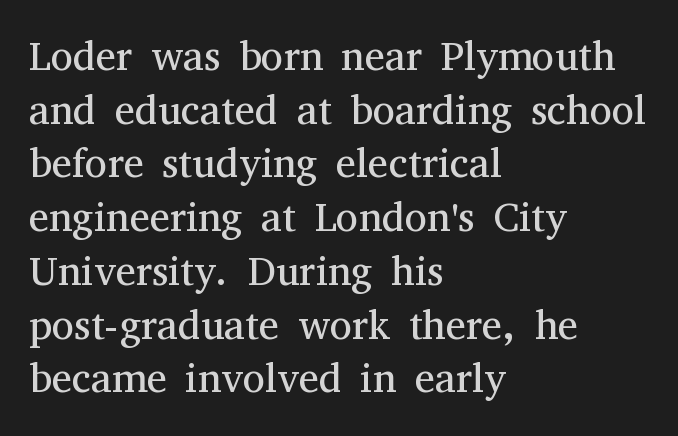
Q: Is the text bold? A: No.
Q: Is the text italic (slanted)? A: No, it is upright.
Q: Is the typeface a serif or a sans-serif typeface? A: Serif.
Q: Is the text underlined? A: No.
Q: How is the paragraph aligned? A: Left-aligned.
Q: Is the spacing between letters normal or unusually wide? A: Normal.
Q: Is the spacing between lines tight, normal or loose? A: Normal.
Q: Width (condensed, normal, or wide)? A: Normal.
Q: Stroke contrast? A: Medium.
Q: x-height? A: Medium.
Q: Monospaced? A: No.
